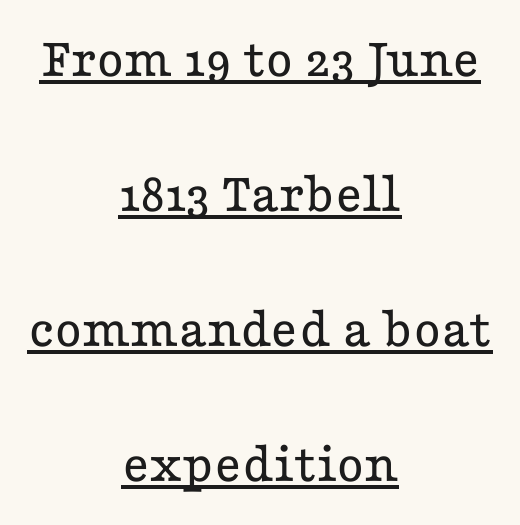
Honestly, the letter spacing is just normal — you wouldn't notice it. The letters carry serifs — small finishing strokes at the ends of their stems. The text block is weighted toward neither margin, spreading evenly from the middle. The typesetting does not lean heavy: it is not bold. Here the designer chose a conventional face with non-uniform glyph widths.
